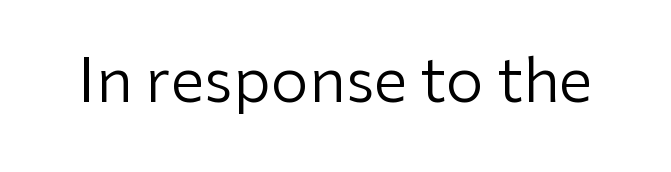
{"serif": "no", "italic": "no", "bold": "no", "weight": "regular", "width": "normal", "stroke_contrast": "low", "x_height": "medium", "monospaced": "no", "underline": "no", "letter_spacing": "normal", "letter_spacing_em": 0.0, "glyph_px": 61}
